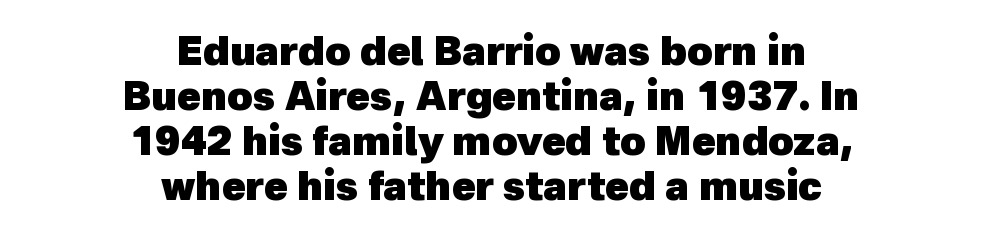
The image shows 39 px heavy sans-serif type; set centered, tight line spacing (1.15x), normal letter spacing, not underlined; a medium x-height.
